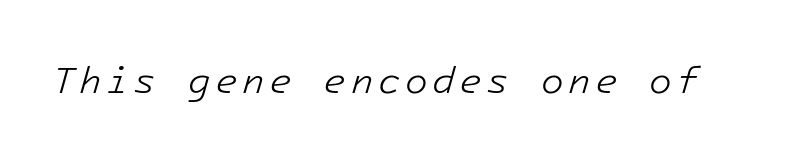
{"italic": "yes", "lean": "right", "slant_degrees": 16, "bold": "no", "weight": "light", "width": "normal", "stroke_contrast": "low", "x_height": "medium", "underline": "no", "glyph_px": 37}
